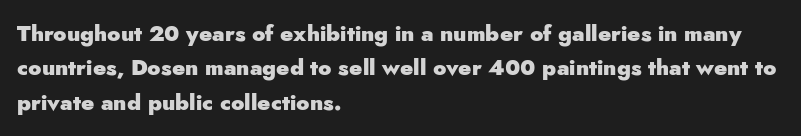
Upright lettering throughout. Just letters on the line, the space beneath them empty. The vertical gap from one line to the next is medium. Strong, thick strokes mark this as bold type. Short and long lines alike share a common starting point at left.
